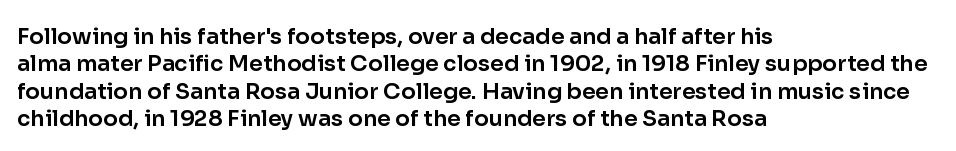
{"italic": "no", "underline": "no", "align": "left", "line_spacing": "normal", "line_spacing_ratio": 1.25, "letter_spacing": "normal", "letter_spacing_em": 0.0, "glyph_px": 22}
